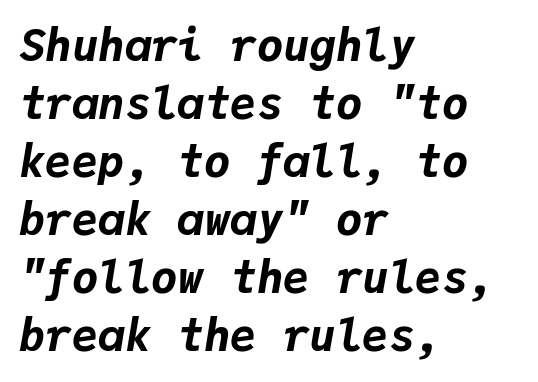
Note the uniform advance width — an 'i' takes as much space as an 'm'. Honestly, there is no underline to notice here at all. You'd pick this weight for a headline — it's a proper bold. What stands out about the letter spacing? Nothing — it is the standard amount. Does the copy run flush right? No — it runs flush left. This is oblique type, the kind used for emphasis or titles.
